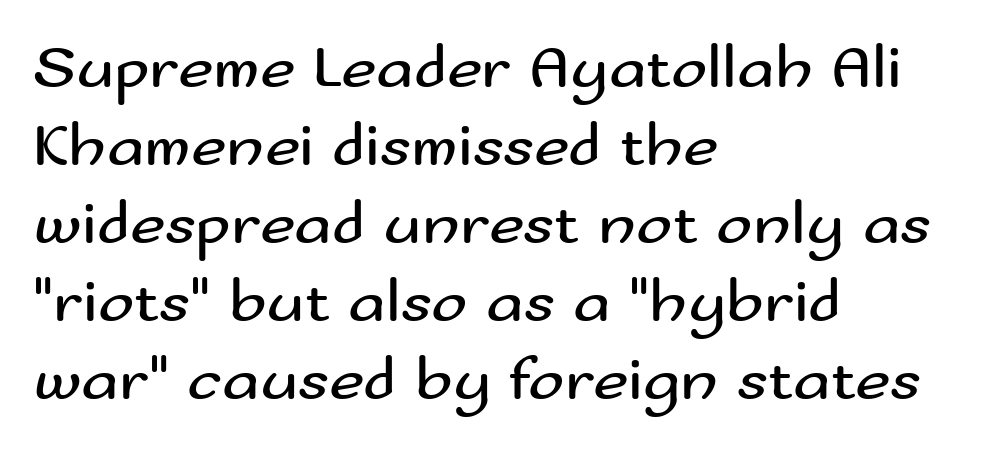
Q: Is the text bold? A: No.
Q: Is the text italic (slanted)? A: No, it is upright.
Q: Is the typeface a serif or a sans-serif typeface? A: Sans-serif.
Q: Is the text underlined? A: No.
Q: How is the paragraph aligned? A: Left-aligned.
Q: Is the spacing between letters normal or unusually wide? A: Normal.
Q: Is the spacing between lines tight, normal or loose? A: Normal.
Q: Width (condensed, normal, or wide)? A: Wide.
Q: Stroke contrast? A: Medium.
Q: x-height? A: Small.
Q: Monospaced? A: No.
